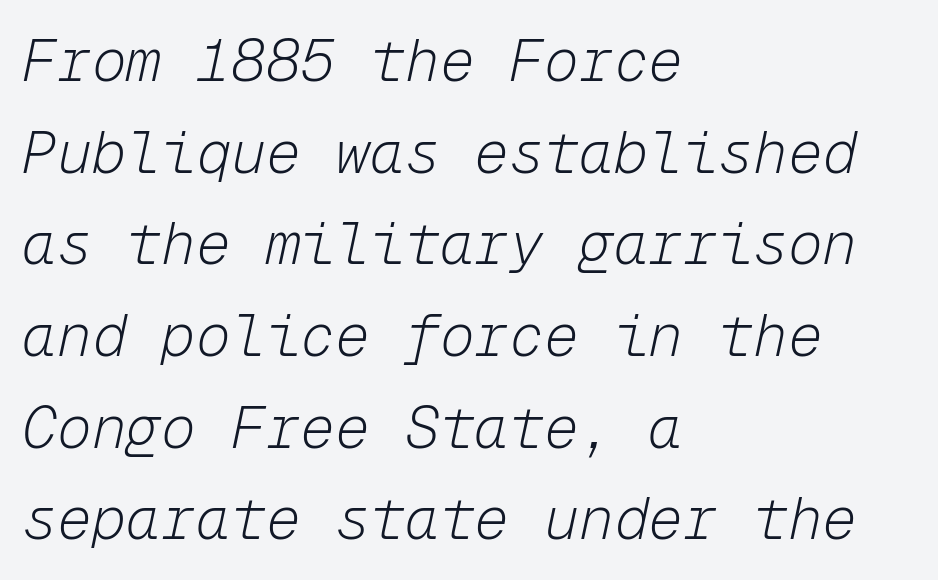
Q: Is the text bold? A: No.
Q: Is the text italic (slanted)? A: Yes, it leans right by about 12 degrees.
Q: Is the text underlined? A: No.
Q: How is the paragraph aligned? A: Left-aligned.
Q: Is the spacing between letters normal or unusually wide? A: Normal.
Q: Is the spacing between lines tight, normal or loose? A: Normal.
Q: Width (condensed, normal, or wide)? A: Normal.
Q: Stroke contrast? A: Low.
Q: x-height? A: Medium.
Q: Monospaced? A: Yes.
